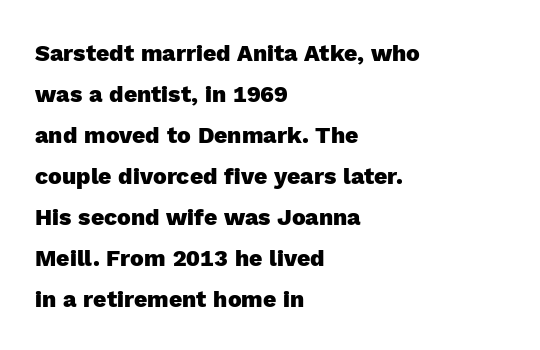
The image shows 23 px bold type, upright; set left-aligned, line spacing 1.78x, normal letter spacing, not underlined.
